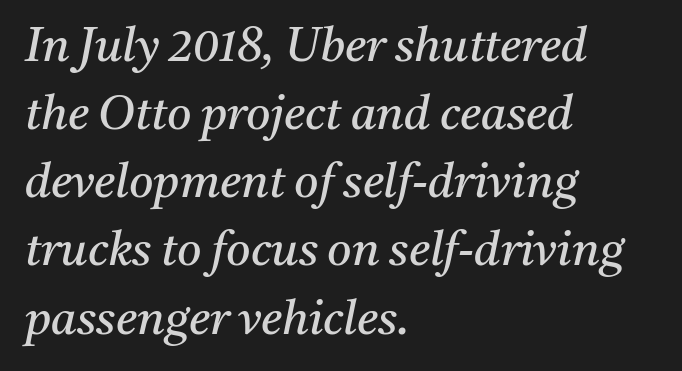
The rendering uses natural spacing where letterforms have individual widths. Observe the lean: these are italic letterforms. The characters are drawn with everyday or finer stroke widths. Between one letter and the next there's only the usual sliver of space. The string is rendered with underlining switched off. The rows are spaced the way most documents space them.
